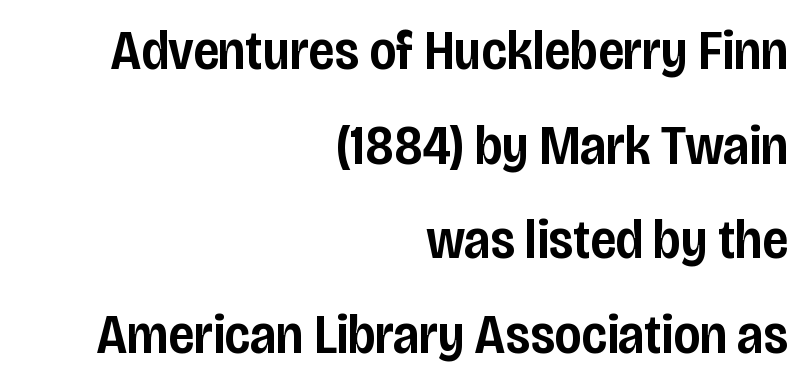
{"serif": "no", "italic": "no", "bold": "semi", "weight": "semibold", "width": "condensed", "stroke_contrast": "low", "x_height": "large", "monospaced": "no", "underline": "no", "align": "right", "line_spacing": "normal", "line_spacing_ratio": 1.69, "letter_spacing": "normal", "letter_spacing_em": 0.0, "glyph_px": 56}
